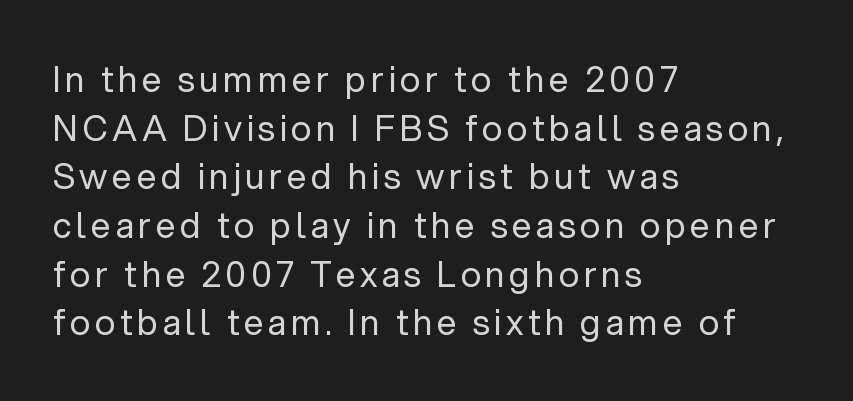
The image shows 35 px regular-weight sans-serif type, upright; set left-aligned, normal line spacing (1.39x), not underlined; low stroke contrast and a medium x-height.
